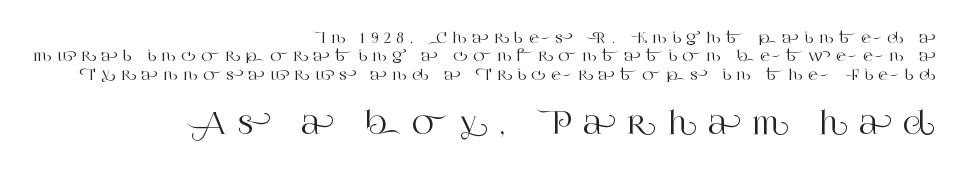
{"serif": "yes", "italic": "no", "width": "normal", "stroke_contrast": "high", "x_height": "large", "monospaced": "no", "underline": "no", "align": "right", "line_spacing_ratio": 1.22, "letter_spacing": "wide", "letter_spacing_em": 0.38, "larger_block": "second", "size_ratio": 2.0, "glyph_px": 30}
